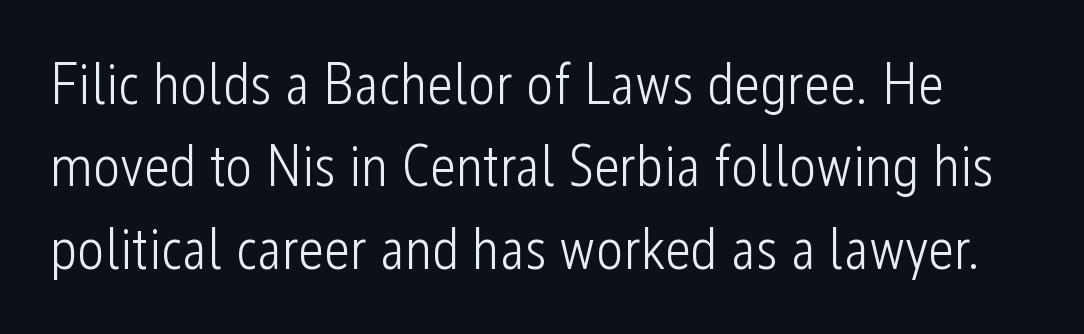
The image shows 58 px light, condensed sans-serif type, upright; set normal line spacing (1.42x), normal letter spacing, not underlined; low stroke contrast and a medium x-height.
